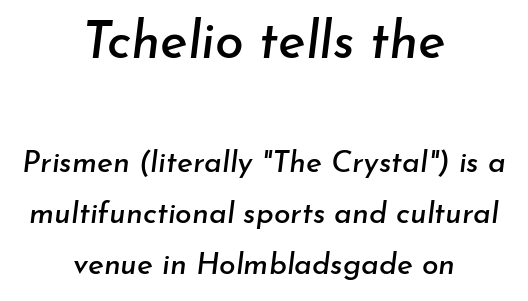
The earlier block is typeset at a bigger size than the later block. Standard letterfit; no display-style spreading of the glyphs. Honestly, there is no underline to notice here at all. If you measured baseline to baseline, you'd find a middling distance. Where is the straight margin? There isn't one; the lines are centered. The font's italic variant was chosen for this text.
